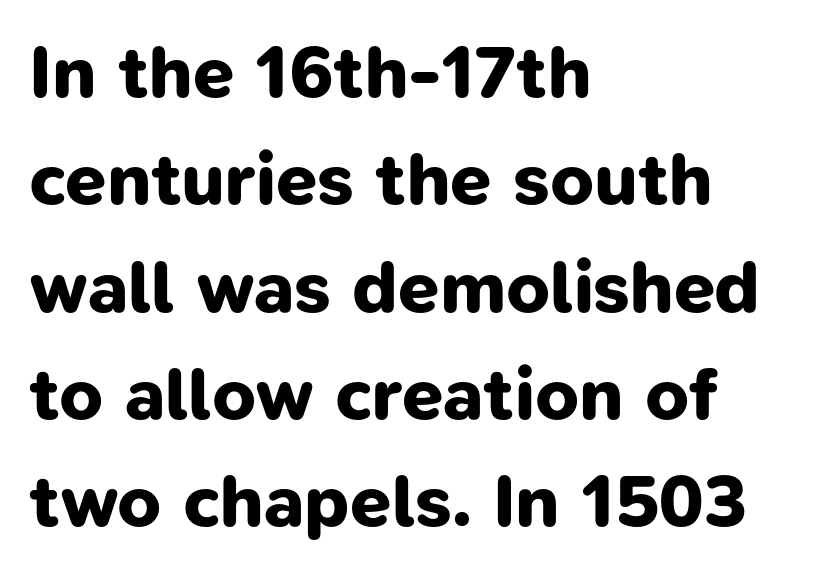
Is this a fixed-width face? No — the glyphs have proportional, varying widths. The rendering keeps characters at their native spacing. Nothing sits at the stroke ends, so this counts as sans-serif. Thick stems and heavy bowls — unmistakably bold. Honestly, the row spacing looks completely unremarkable.
